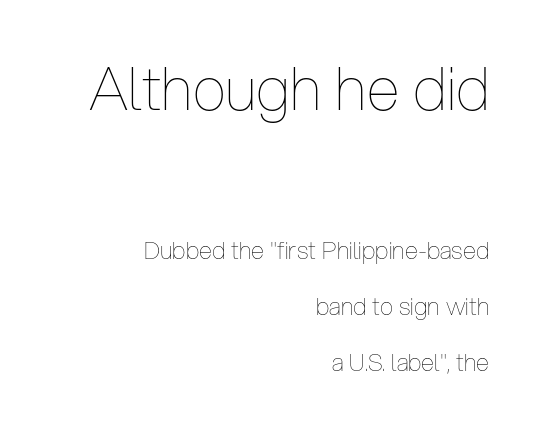
Q: Is the text bold? A: No.
Q: Is the text italic (slanted)? A: No, it is upright.
Q: Is the text underlined? A: No.
Q: How is the paragraph aligned? A: Right-aligned.
Q: Is the spacing between letters normal or unusually wide? A: Normal.
Q: Is the spacing between lines tight, normal or loose? A: Loose.
Q: Which block of text is set in a larger size, the first (top) or the second (bottom)? A: The first (top) one.
Q: Width (condensed, normal, or wide)? A: Condensed.
Q: Stroke contrast? A: Low.
Q: x-height? A: Medium.
Q: Monospaced? A: No.
